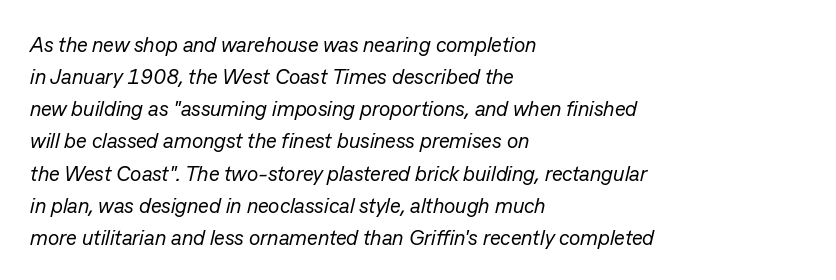
The image shows 21 px text type, italic (leaning right); set left-aligned, normal line spacing (1.53x), normal letter spacing, not underlined.
